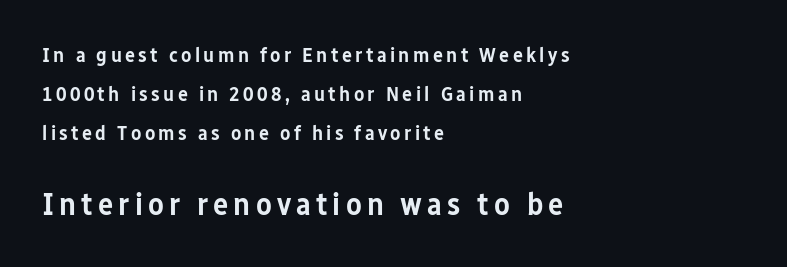
{"serif": "no", "italic": "no", "bold": "semi", "weight": "semibold", "width": "condensed", "stroke_contrast": "low", "x_height": "medium", "monospaced": "no", "underline": "no", "align": "left", "line_spacing_ratio": 1.85, "larger_block": "second", "size_ratio": 1.52, "glyph_px": 32}
